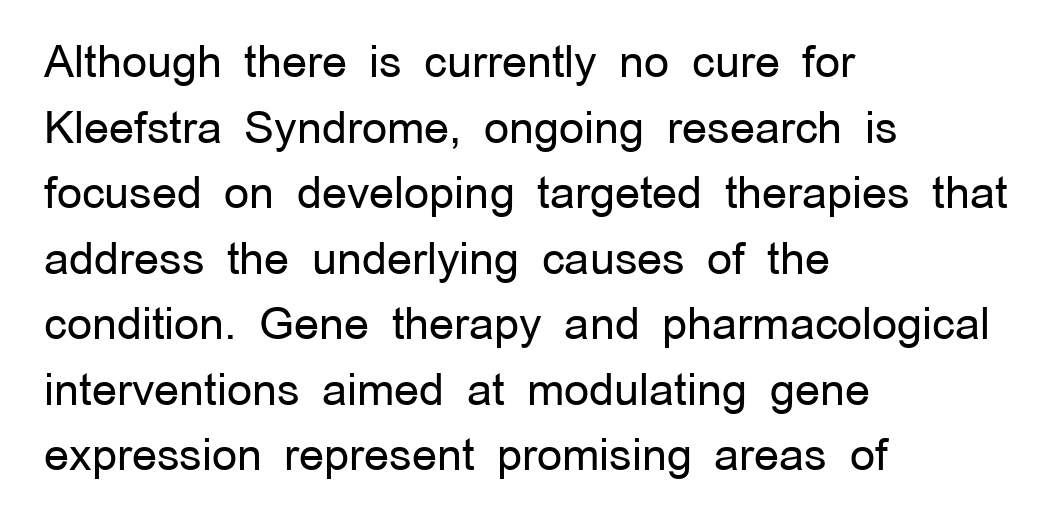
Bare-footed words on every line. The specimen reads as upright at a glance. The typesetter chose a ragged-right arrangement here. The type is set solid horizontally, with unmodified tracking.
